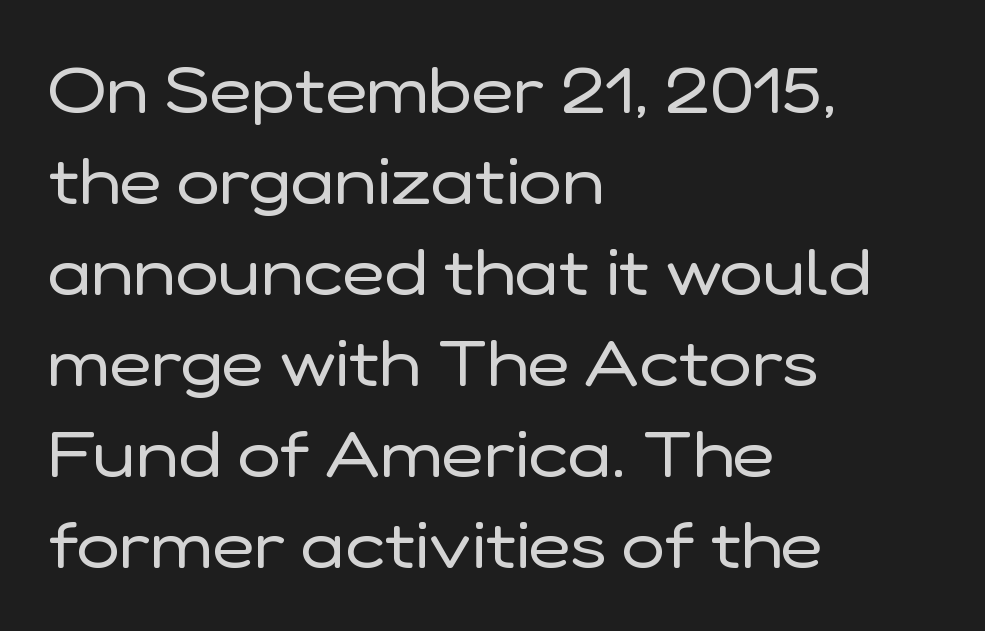
{"serif": "no", "italic": "no", "bold": "no", "weight": "regular", "width": "normal", "stroke_contrast": "low", "x_height": "medium", "monospaced": "no", "underline": "no", "align": "left", "line_spacing": "normal", "line_spacing_ratio": 1.4, "letter_spacing": "normal", "letter_spacing_em": 0.0, "glyph_px": 65}
